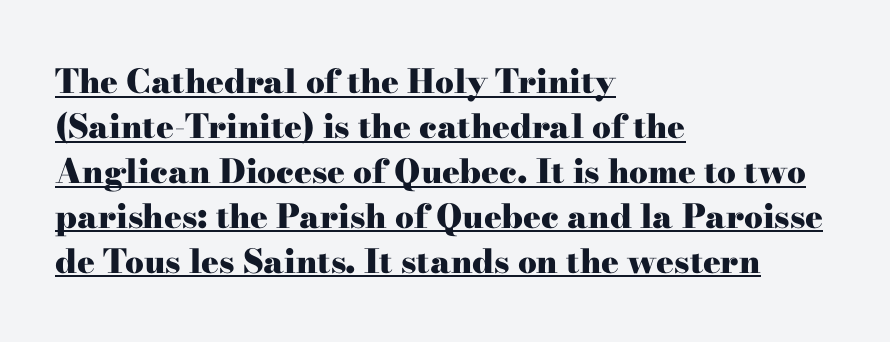
The image shows 33 px heavy, wide serif type, upright; set left-aligned, normal line spacing (1.36x), normal letter spacing, underlined; high stroke contrast and a small x-height.
